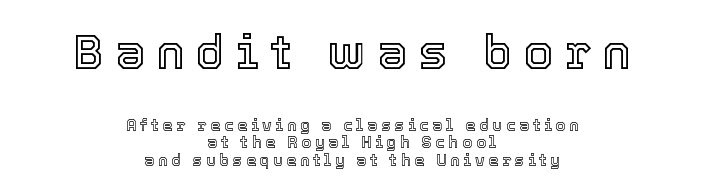
Do the characters align in a grid? No, the font is proportional. The space between consecutive lines is stingy. Has an underline been added? It has not. In CSS terms this would be text-align: center. If you squint, the top block still reads clearly — it's the larger of the two. Words appear elongated and porous because spacing is wide.
